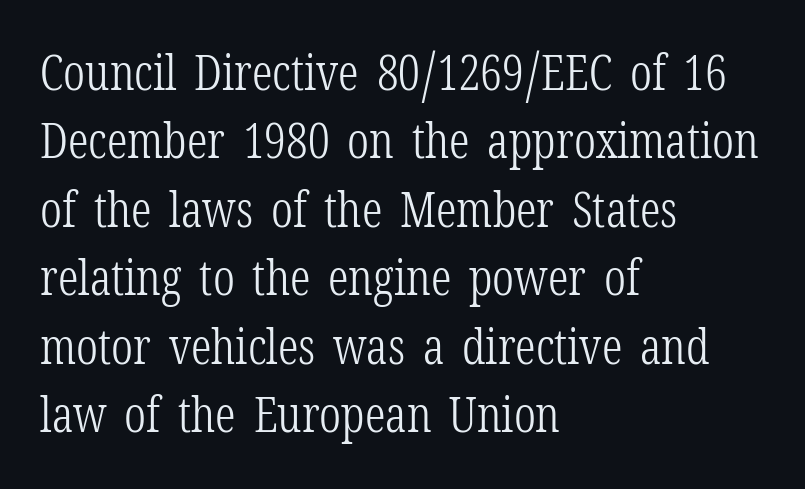
Leading: standard. Style check: upright. The cut favours lightness, reaching ordinary text weight at its darkest. The rendering keeps characters at their native spacing.
